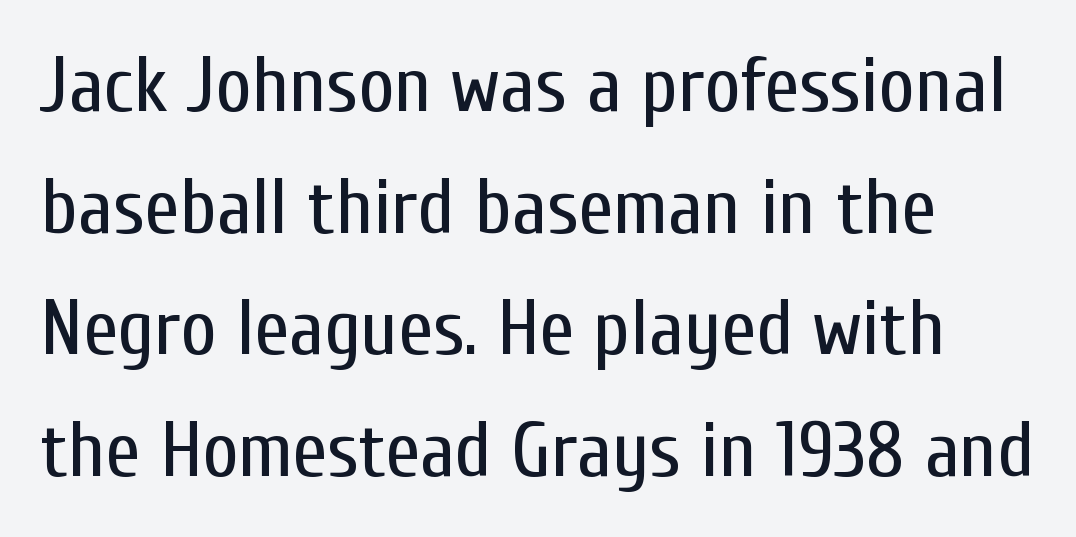
Style check: upright. Leading: standard. Honestly, the letter spacing is just normal — you wouldn't notice it. Words float on clear page, feet unadorned. Unbolded letterforms with no extra heft.
